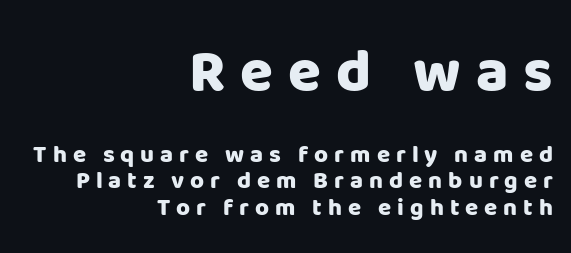
The image shows 60 px heavy sans-serif type, upright; set right-aligned, tight line spacing (1.11x), unusually wide letter spacing (+0.25 em), not underlined; the first (top) block is 2.5x larger; low stroke contrast and a large x-height.
